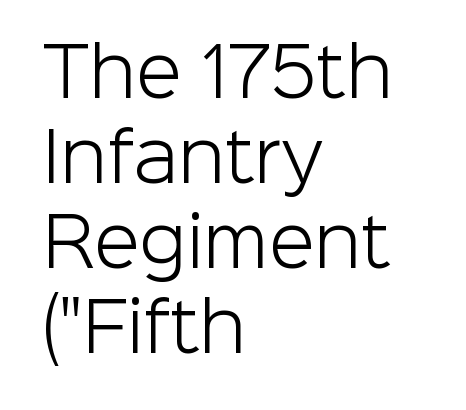
Q: Is the text bold? A: No.
Q: Is the text italic (slanted)? A: No, it is upright.
Q: Is the typeface a serif or a sans-serif typeface? A: Sans-serif.
Q: Is the text underlined? A: No.
Q: How is the paragraph aligned? A: Left-aligned.
Q: Is the spacing between letters normal or unusually wide? A: Normal.
Q: Is the spacing between lines tight, normal or loose? A: Normal.
Q: Width (condensed, normal, or wide)? A: Normal.
Q: Stroke contrast? A: Low.
Q: x-height? A: Medium.
Q: Monospaced? A: No.
